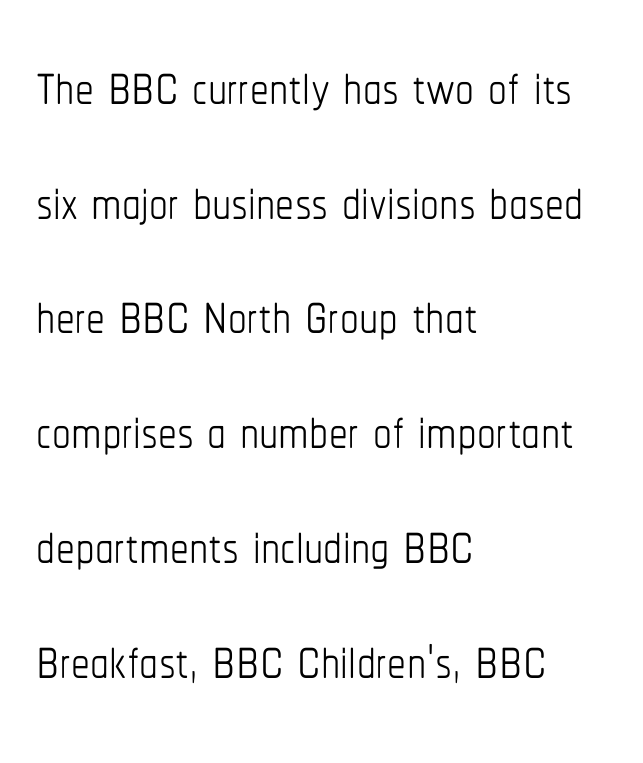
Horizontal alignment here is leftward, the default for most running prose. Descenders are the only things crossing below the line. Character widths vary here, with narrow letters taking less room than wide ones. Caption: standard tracking, unaltered. The letters look calm and open, with moderate or lighter stems.
